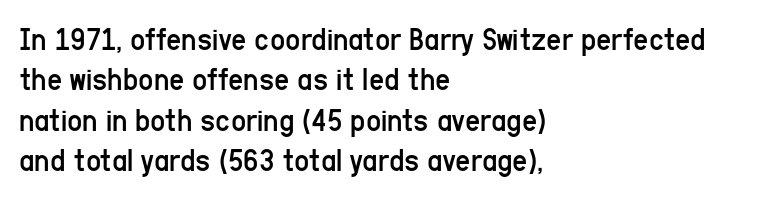
The image shows 33 px regular-weight, condensed sans-serif type, upright; set left-aligned, line spacing 1.22x, normal letter spacing, not underlined; low stroke contrast and a medium x-height.
